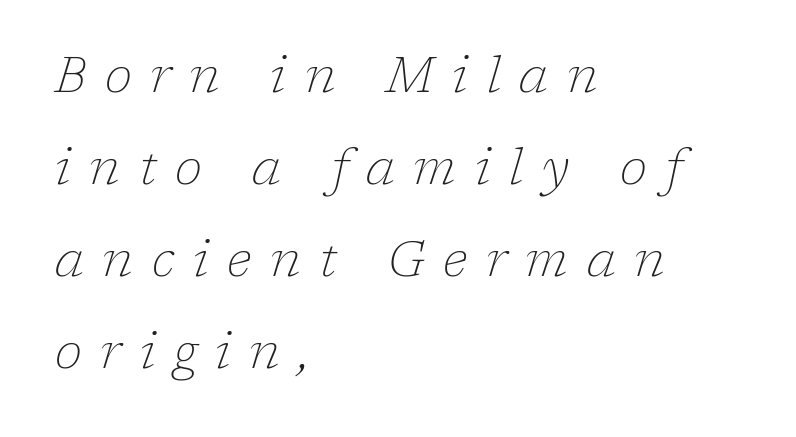
The image shows 50 px thin serif type, italic (leaning right); set left-aligned, line spacing 1.84x, unusually wide letter spacing (+0.37 em), not underlined; low stroke contrast and a medium x-height.
